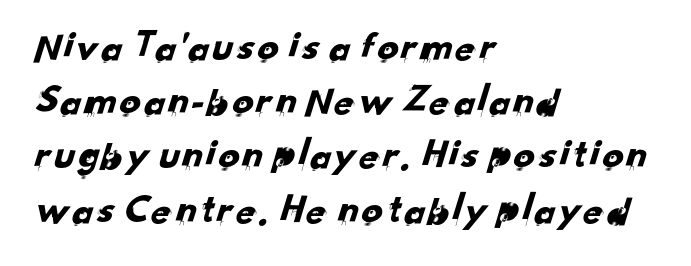
The image shows 42 px sans-serif type; set left-aligned, normal line spacing (1.29x), normal letter spacing, not underlined; low stroke contrast and a small x-height.
